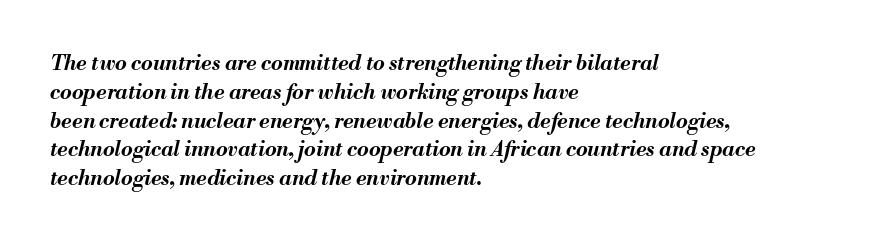
Each word holds together tightly as a unit, with standard inter-letter gaps. Each row of text sits above clean, open space. A student would call this left alignment; a typographer would say flush left, rag right. Is the type bold? Yes — the strokes are clearly thick and heavy. Designer's note — italics engaged. Normally led — the rows are evenly, conventionally spaced.
